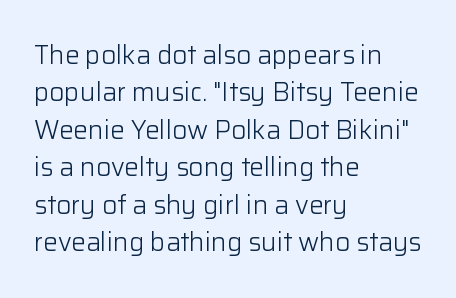
{"italic": "no", "bold": "no", "underline": "no", "align": "left", "line_spacing": "normal", "line_spacing_ratio": 1.44, "letter_spacing": "normal", "letter_spacing_em": 0.0, "glyph_px": 26}
